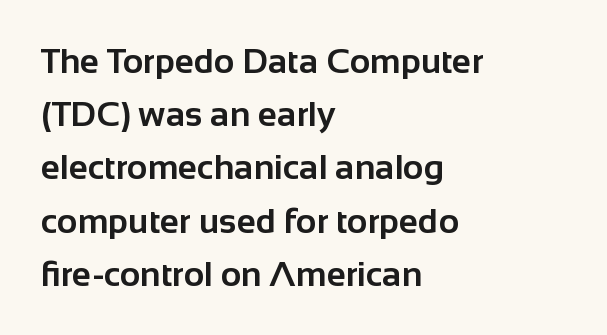
Q: Is the text bold? A: Yes.
Q: Is the text italic (slanted)? A: No, it is upright.
Q: Is the typeface a serif or a sans-serif typeface? A: Sans-serif.
Q: Is the text underlined? A: No.
Q: How is the paragraph aligned? A: Left-aligned.
Q: Is the spacing between letters normal or unusually wide? A: Normal.
Q: Is the spacing between lines tight, normal or loose? A: Normal.
Q: Width (condensed, normal, or wide)? A: Normal.
Q: Stroke contrast? A: Low.
Q: x-height? A: Medium.
Q: Monospaced? A: No.
